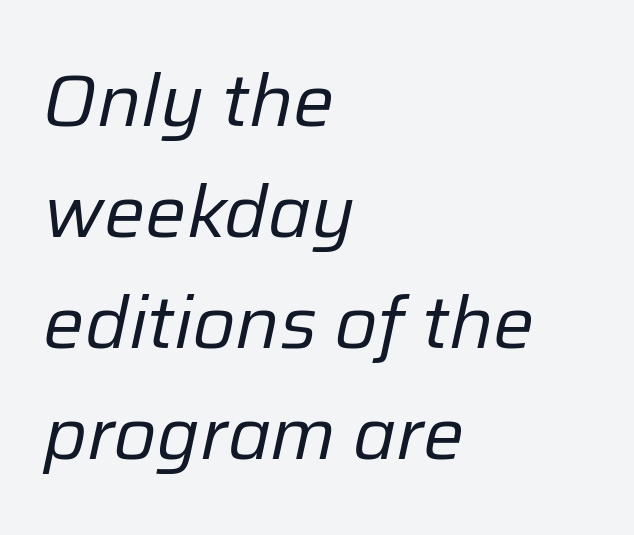
The image shows 73 px regular-weight type, italic (leaning right); set left-aligned, normal line spacing (1.52x), normal letter spacing, not underlined; low stroke contrast and a medium x-height.
